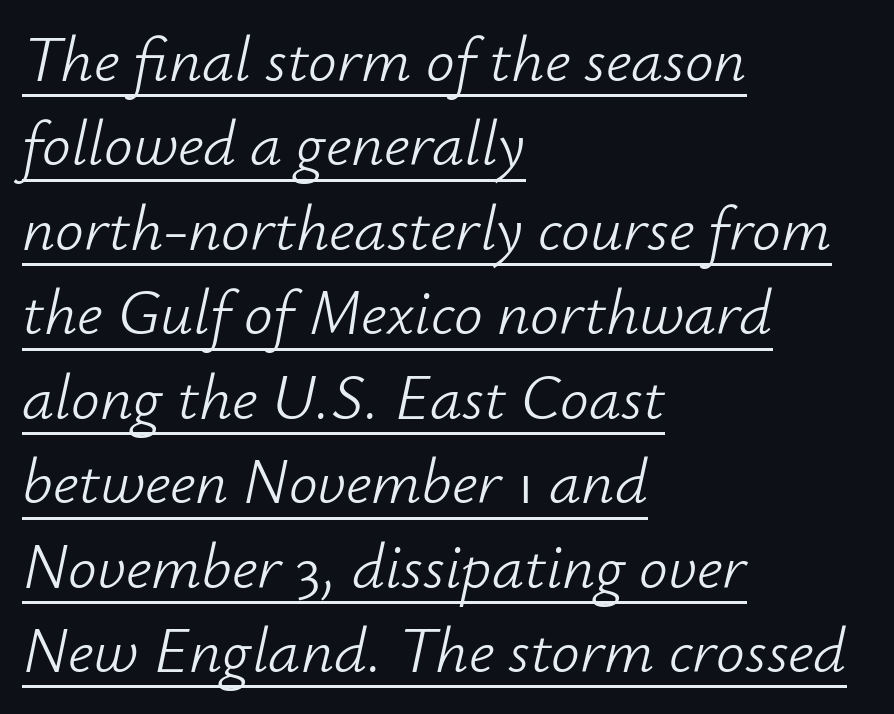
{"italic": "yes", "lean": "right", "slant_degrees": 12, "bold": "no", "weight": "light", "width": "normal", "stroke_contrast": "low", "x_height": "small", "monospaced": "no", "underline": "yes", "align": "left", "line_spacing": "normal", "line_spacing_ratio": 1.32, "letter_spacing": "normal", "letter_spacing_em": 0.0, "glyph_px": 64}
